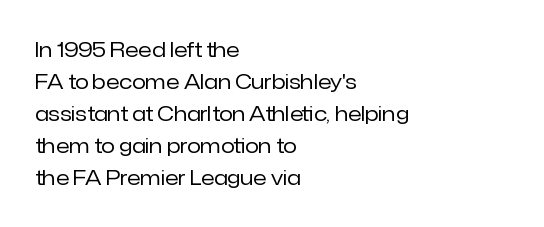
{"italic": "no", "bold": "no", "underline": "no", "align": "left", "line_spacing": "normal", "line_spacing_ratio": 1.6, "letter_spacing": "normal", "letter_spacing_em": 0.0, "glyph_px": 20}
